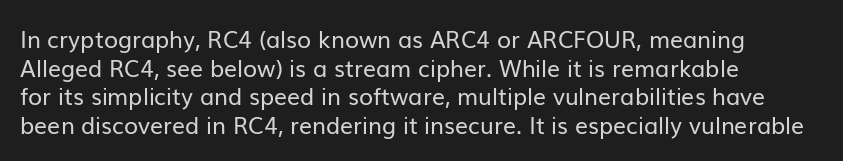
Q: Is the text bold? A: No.
Q: Is the text italic (slanted)? A: No, it is upright.
Q: Is the text underlined? A: No.
Q: How is the paragraph aligned? A: Left-aligned.
Q: Is the spacing between letters normal or unusually wide? A: Normal.
